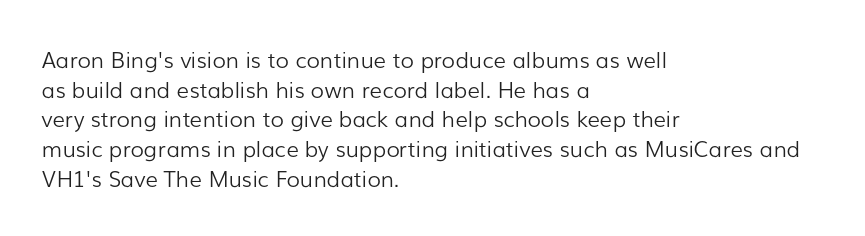
Q: Is the text bold? A: No.
Q: Is the text italic (slanted)? A: No, it is upright.
Q: Is the text underlined? A: No.
Q: How is the paragraph aligned? A: Left-aligned.
Q: Is the spacing between letters normal or unusually wide? A: Normal.
Q: Is the spacing between lines tight, normal or loose? A: Normal.
